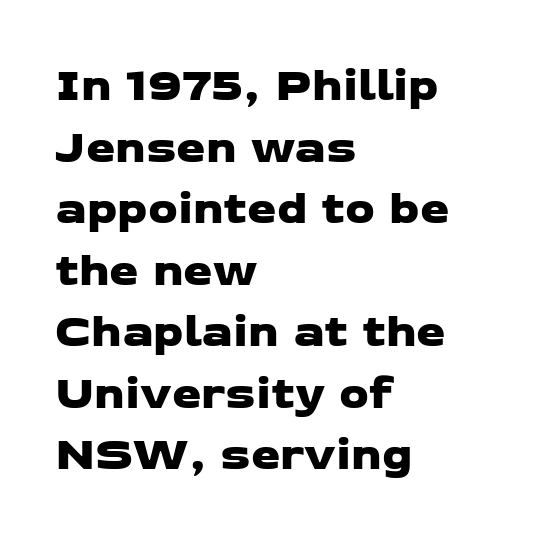
Q: Is the typeface a serif or a sans-serif typeface? A: Sans-serif.
Q: Is the text underlined? A: No.
Q: How is the paragraph aligned? A: Left-aligned.
Q: Is the spacing between letters normal or unusually wide? A: Normal.
Q: Is the spacing between lines tight, normal or loose? A: Normal.
Q: Width (condensed, normal, or wide)? A: Wide.
Q: Stroke contrast? A: Low.
Q: x-height? A: Medium.
Q: Monospaced? A: No.
